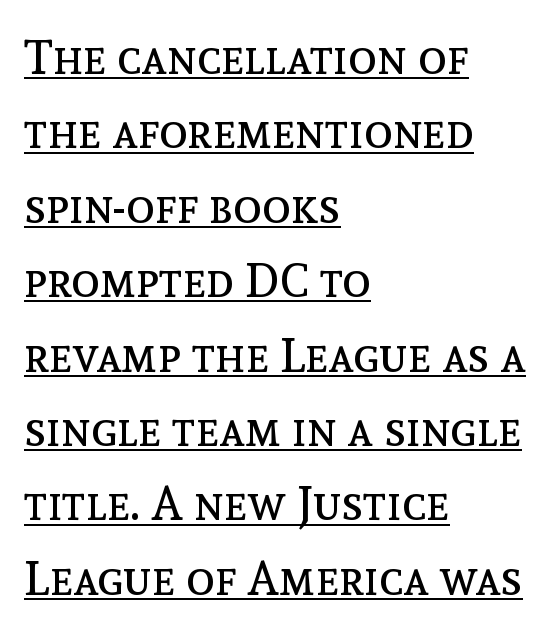
{"italic": "no", "bold": "no", "weight": "regular", "width": "normal", "x_height": "medium", "monospaced": "no", "underline": "yes", "align": "left", "line_spacing": "normal", "line_spacing_ratio": 1.55, "letter_spacing": "normal", "letter_spacing_em": 0.0, "glyph_px": 48}
